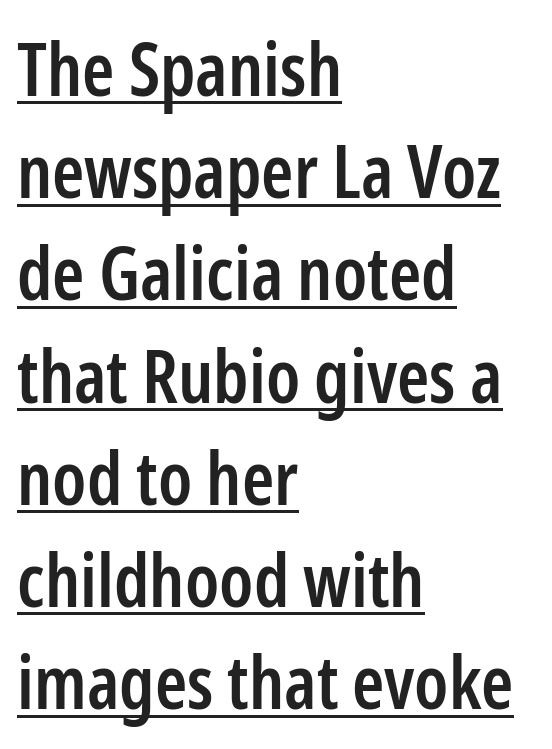
Q: Is the text bold? A: Semi-bold.
Q: Is the text italic (slanted)? A: No, it is upright.
Q: Is the typeface a serif or a sans-serif typeface? A: Sans-serif.
Q: Is the text underlined? A: Yes.
Q: How is the paragraph aligned? A: Left-aligned.
Q: Is the spacing between letters normal or unusually wide? A: Normal.
Q: Is the spacing between lines tight, normal or loose? A: Normal.
Q: Width (condensed, normal, or wide)? A: Condensed.
Q: Stroke contrast? A: Low.
Q: x-height? A: Medium.
Q: Monospaced? A: No.
